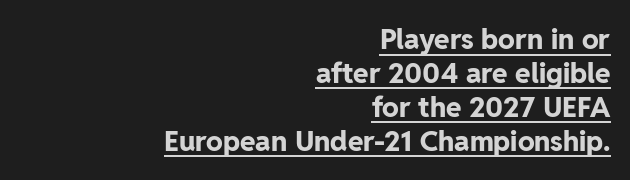
Q: Is the text bold? A: Yes.
Q: Is the text italic (slanted)? A: No, it is upright.
Q: Is the typeface a serif or a sans-serif typeface? A: Sans-serif.
Q: Is the text underlined? A: Yes.
Q: How is the paragraph aligned? A: Right-aligned.
Q: Is the spacing between letters normal or unusually wide? A: Normal.
Q: Width (condensed, normal, or wide)? A: Normal.
Q: Stroke contrast? A: Low.
Q: x-height? A: Medium.
Q: Monospaced? A: No.
